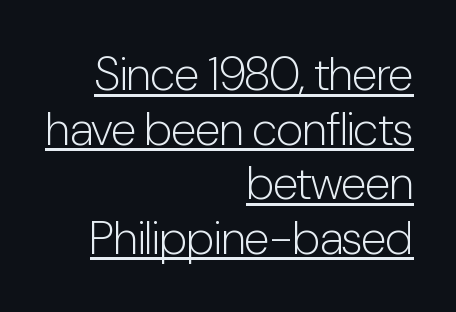
{"serif": "no", "italic": "no", "bold": "no", "weight": "light", "width": "condensed", "stroke_contrast": "low", "x_height": "medium", "monospaced": "no", "underline": "yes", "align": "right", "line_spacing_ratio": 1.16, "letter_spacing": "normal", "letter_spacing_em": 0.0, "glyph_px": 47}
